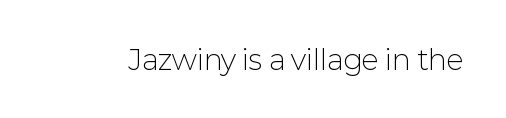
The image shows 28 px light sans-serif type, upright; set normal letter spacing, not underlined; low stroke contrast and a medium x-height.
